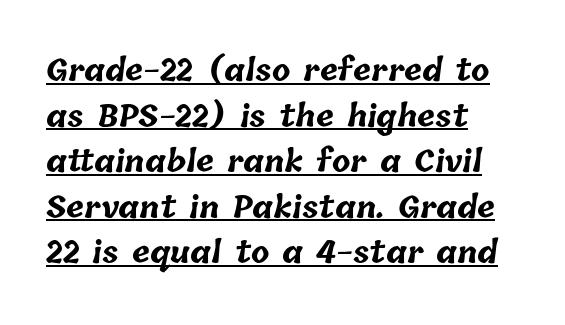
Q: Is the text bold? A: Yes.
Q: Is the text underlined? A: Yes.
Q: How is the paragraph aligned? A: Left-aligned.
Q: Is the spacing between letters normal or unusually wide? A: Normal.
Q: Is the spacing between lines tight, normal or loose? A: Normal.
Q: Width (condensed, normal, or wide)? A: Normal.
Q: Stroke contrast? A: Low.
Q: x-height? A: Medium.
Q: Monospaced? A: No.
